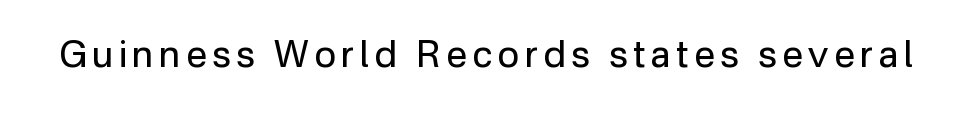
{"serif": "no", "italic": "no", "bold": "no", "weight": "regular", "width": "normal", "stroke_contrast": "low", "x_height": "medium", "monospaced": "no", "underline": "no", "glyph_px": 37}
